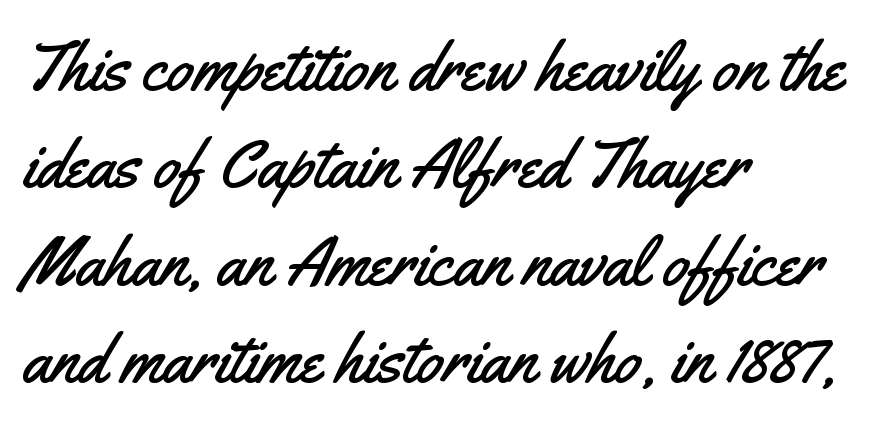
The image shows 69 px condensed sans-serif type; set left-aligned, normal line spacing (1.41x), normal letter spacing, not underlined; medium stroke contrast and a small x-height.
